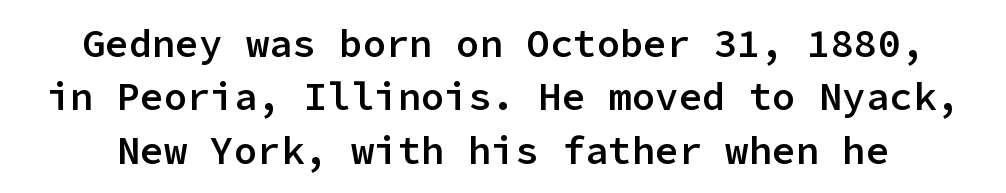
The face used here is rendered with its standard letterfit. Monospaced: the letters line up in strict vertical columns. A typesetter would label this face a sans. Evenly set lines give the paragraph a standard silhouette. Descender tails drop into unmarked territory. How heavy is the stroke? Medium-heavy — a semibold, shy of bold.
